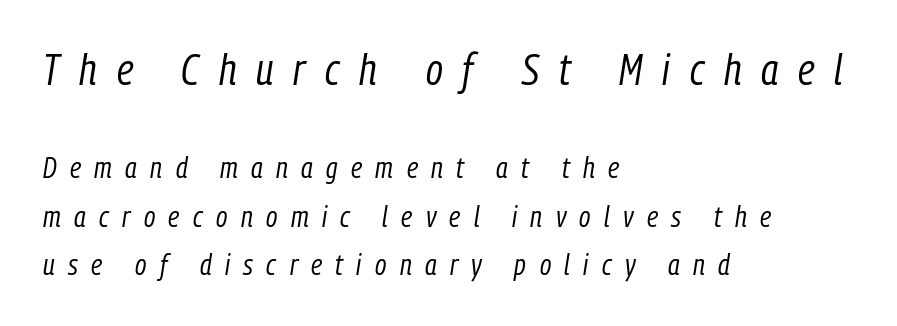
Q: Is the text bold? A: No.
Q: Is the text italic (slanted)? A: Yes, it leans right by about 9 degrees.
Q: Is the text underlined? A: No.
Q: How is the paragraph aligned? A: Left-aligned.
Q: Is the spacing between letters normal or unusually wide? A: Unusually wide.
Q: Is the spacing between lines tight, normal or loose? A: Normal.
Q: Which block of text is set in a larger size, the first (top) or the second (bottom)? A: The first (top) one.
Q: Width (condensed, normal, or wide)? A: Condensed.
Q: Stroke contrast? A: Low.
Q: x-height? A: Medium.
Q: Monospaced? A: No.
